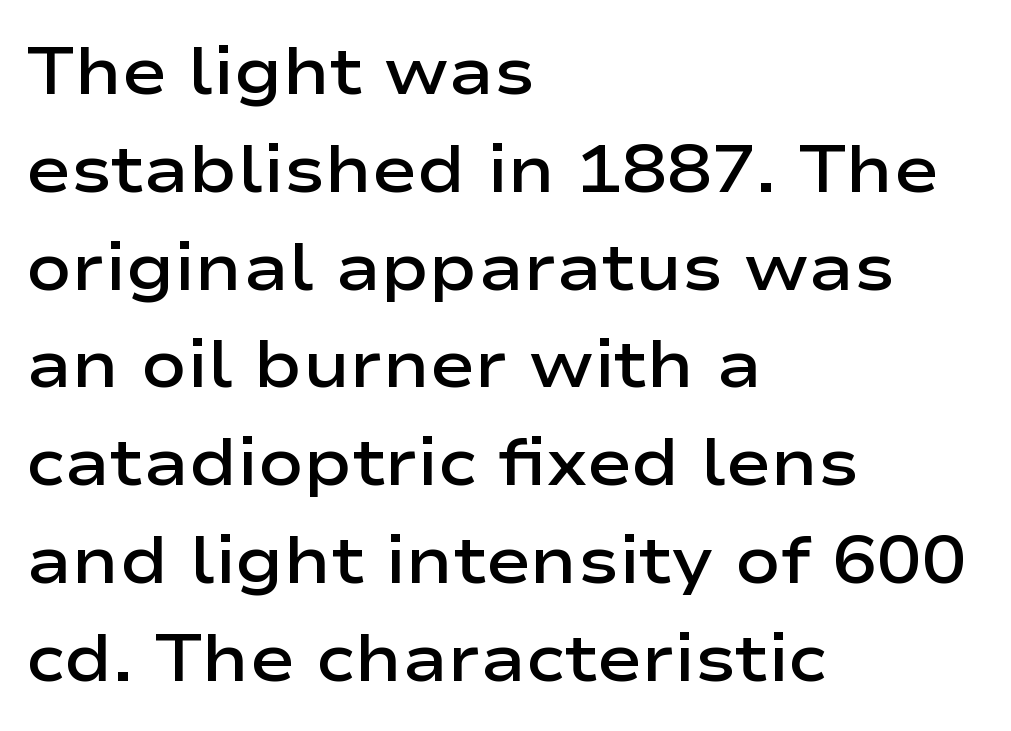
Q: Is the text bold? A: Semi-bold.
Q: Is the text italic (slanted)? A: No, it is upright.
Q: Is the typeface a serif or a sans-serif typeface? A: Sans-serif.
Q: Is the text underlined? A: No.
Q: How is the paragraph aligned? A: Left-aligned.
Q: Is the spacing between letters normal or unusually wide? A: Normal.
Q: Is the spacing between lines tight, normal or loose? A: Normal.
Q: Width (condensed, normal, or wide)? A: Wide.
Q: Stroke contrast? A: Low.
Q: x-height? A: Medium.
Q: Monospaced? A: No.
